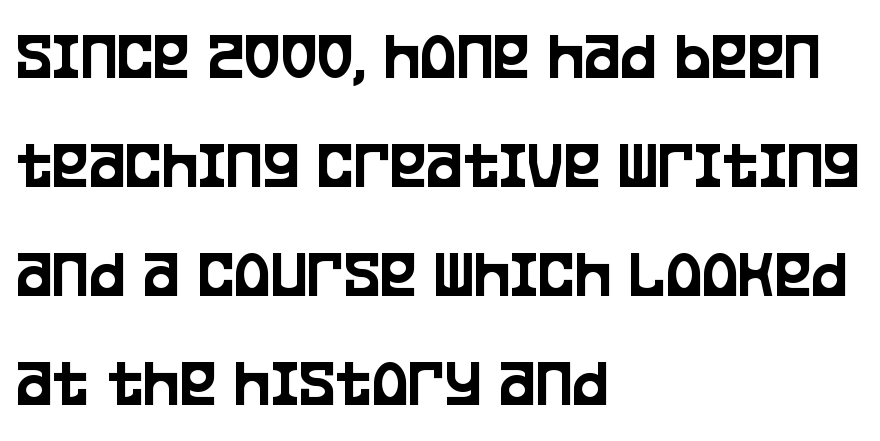
The image shows 69 px condensed sans-serif type, upright; set left-aligned, normal line spacing (1.58x), normal letter spacing, not underlined; low stroke contrast and a large x-height.
